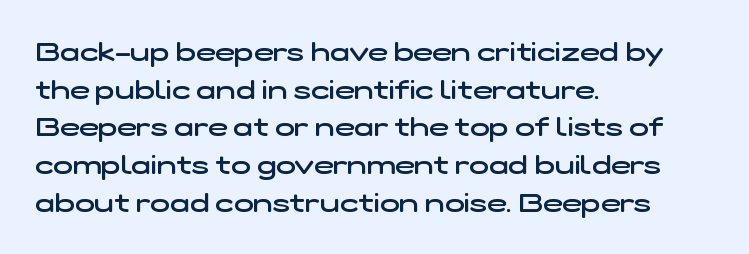
A student would call this left alignment; a typographer would say flush left, rag right. Inter-character spacing is left at the font's built-in metrics. No word sits above an underline. The passage shown stacks its lines at a standard gap.
